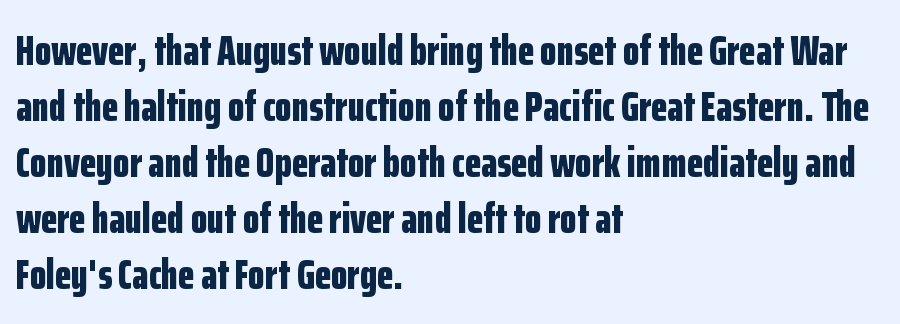
The image shows 43 px bold, condensed sans-serif type, upright; set left-aligned, normal line spacing (1.3x), normal letter spacing, not underlined; low stroke contrast and a medium x-height.
